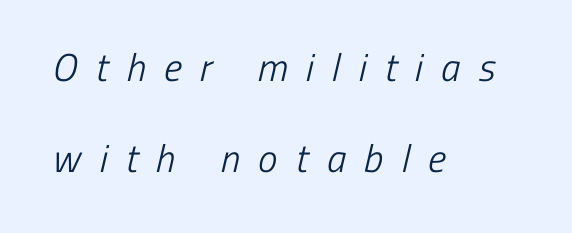
{"serif": "no", "bold": "no", "weight": "light", "width": "condensed", "stroke_contrast": "low", "x_height": "medium", "monospaced": "no", "underline": "no", "align": "left", "line_spacing": "loose", "line_spacing_ratio": 2.33, "letter_spacing": "wide", "letter_spacing_em": 0.47, "glyph_px": 39}
